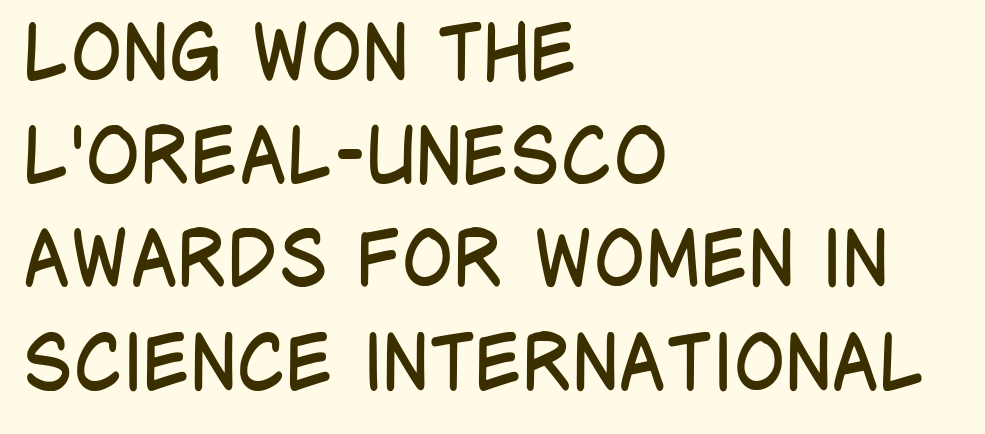
The image shows 77 px regular-weight, condensed sans-serif type, upright; set left-aligned, normal line spacing (1.34x), normal letter spacing, not underlined; low stroke contrast and a large x-height.
